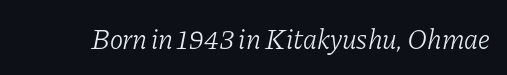
This rendering features lettering with no underline. Each letter keeps its own natural width here, so spacing adapts to shape. Students, note that the glyphs here touch the page at normal intervals. In terms of letterform style, serifs are clearly present. The rendering applies a slant to the glyphs.
